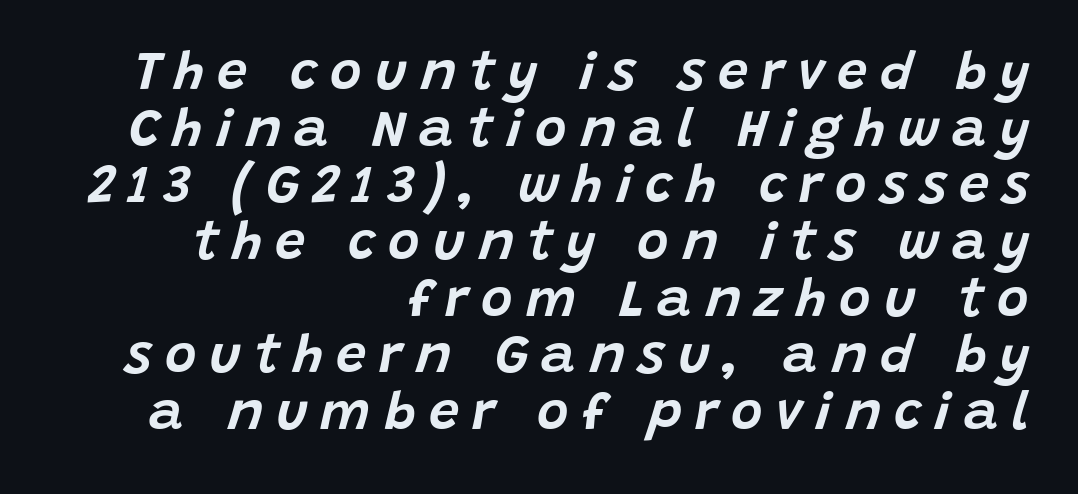
Q: Is the text italic (slanted)? A: Yes, it leans right by about 15 degrees.
Q: Is the text underlined? A: No.
Q: How is the paragraph aligned? A: Right-aligned.
Q: Is the spacing between letters normal or unusually wide? A: Unusually wide.
Q: Is the spacing between lines tight, normal or loose? A: Tight.
Q: Width (condensed, normal, or wide)? A: Normal.
Q: Stroke contrast? A: Low.
Q: x-height? A: Large.
Q: Monospaced? A: No.
